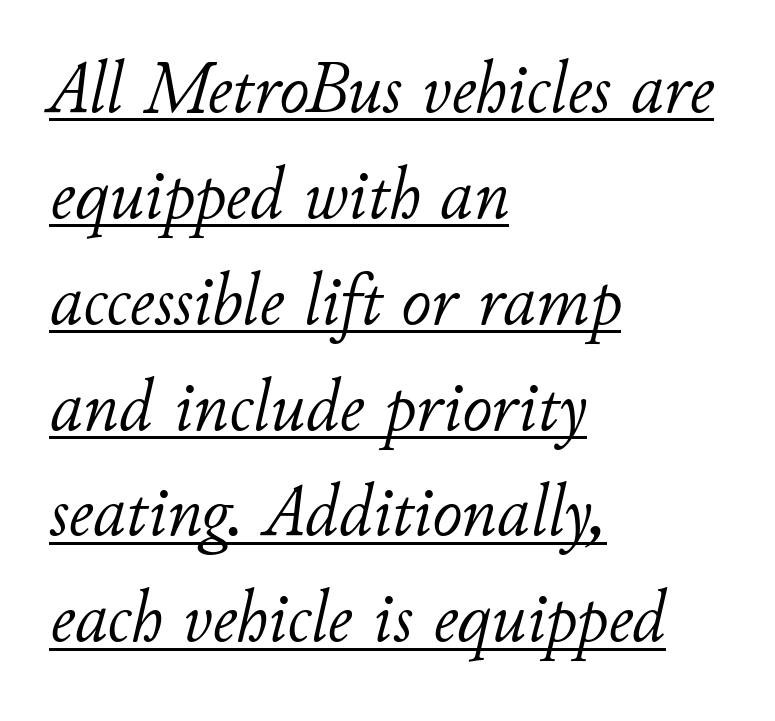
{"italic": "yes", "lean": "right", "slant_degrees": 11, "bold": "no", "weight": "light", "width": "normal", "stroke_contrast": "low", "x_height": "small", "monospaced": "no", "underline": "yes", "align": "left", "line_spacing": "normal", "line_spacing_ratio": 1.45, "letter_spacing": "normal", "letter_spacing_em": 0.0, "glyph_px": 73}
